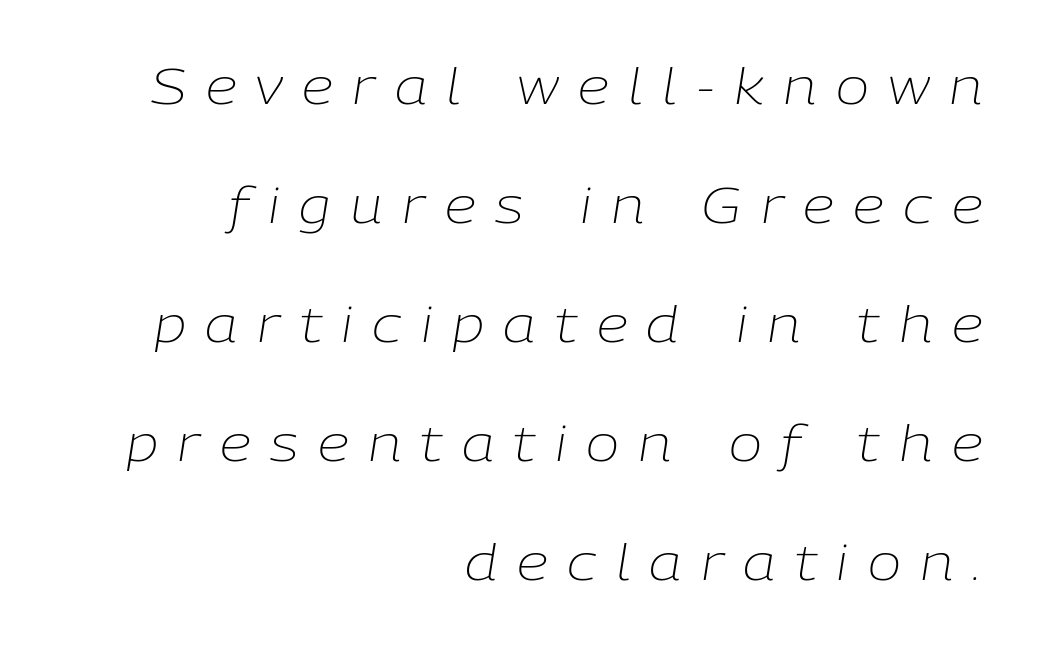
Letter spacing: wide. Looks like regular typesetting: each glyph gets only the width it needs. Type without underlining. Teacher's note: observe the even right margin — that is flush-right alignment.
